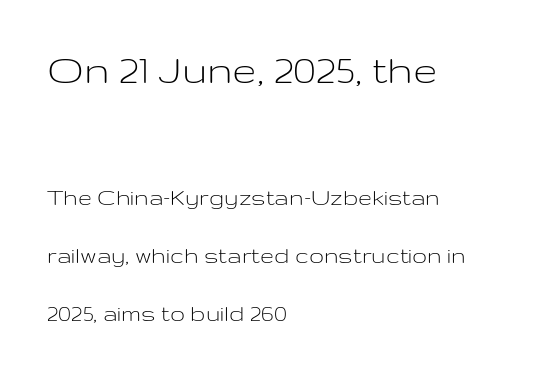
Nothing heavy about these letters — not bold at all. Each new line begins a long way beneath the previous one. The specimen reads as upright at a glance. The letters sit at their default tracking, neither squeezed nor spread. Stroke terminals: plain, sans-serif. Alignment: flush left.
